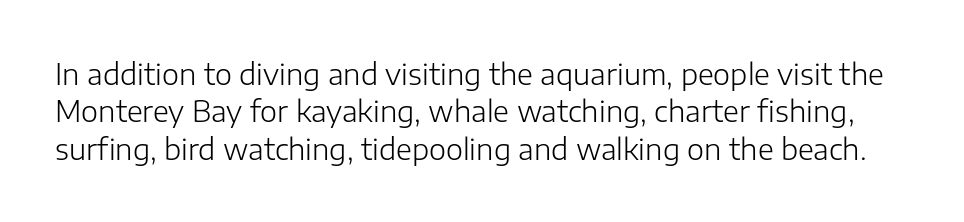
The image shows 29 px light sans-serif type, upright; set normal line spacing (1.29x), normal letter spacing, not underlined; low stroke contrast and a medium x-height.
